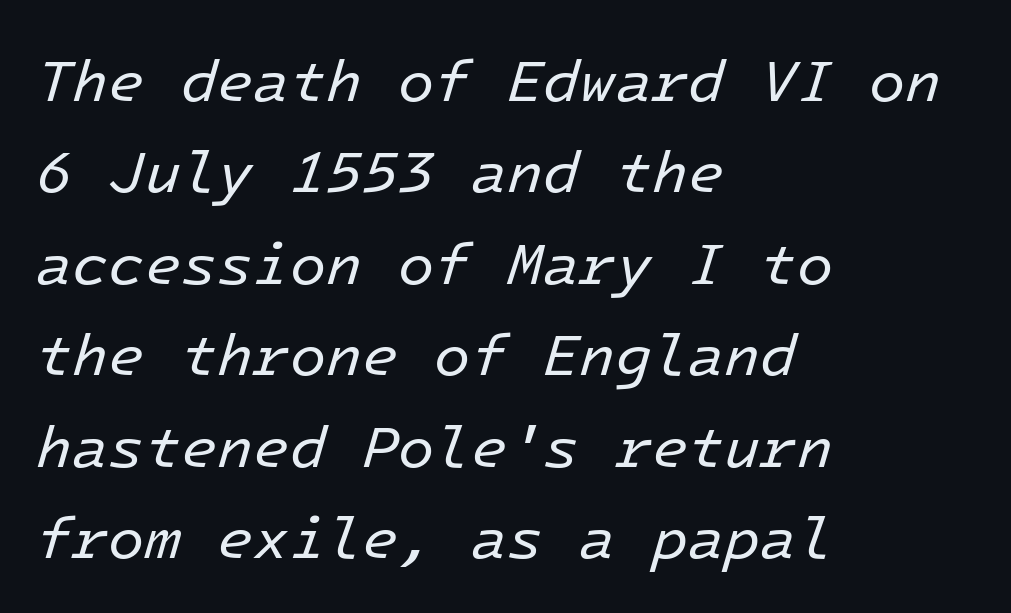
The image shows 59 px regular-weight type, italic (leaning right), monospaced; set left-aligned, normal line spacing (1.55x), normal letter spacing, not underlined; low stroke contrast and a medium x-height.
